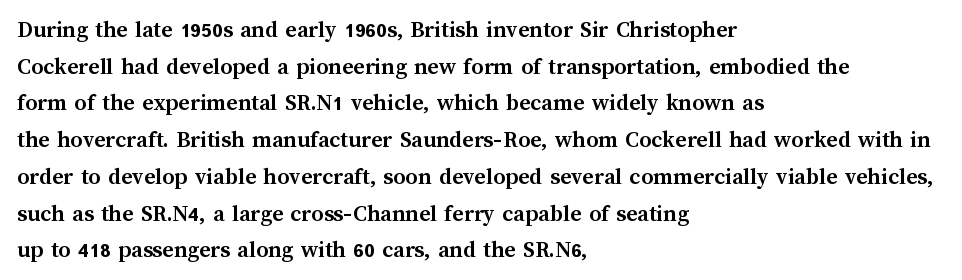
{"italic": "no", "bold": "yes", "underline": "no", "align": "left", "line_spacing": "normal", "line_spacing_ratio": 1.53, "letter_spacing": "normal", "letter_spacing_em": 0.0, "glyph_px": 24}
